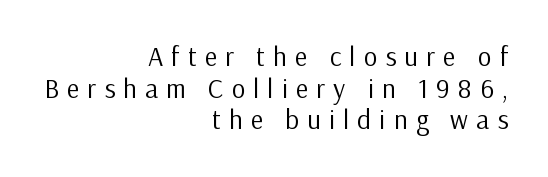
The specimen omits any rule beneath the text block's lines. A flush-right, rag-left setting is used for this passage. Ordinary non-slanted type is in use. Letter spacing: wide. Is this a heavy cut? Hardly; it is regular or lighter.
